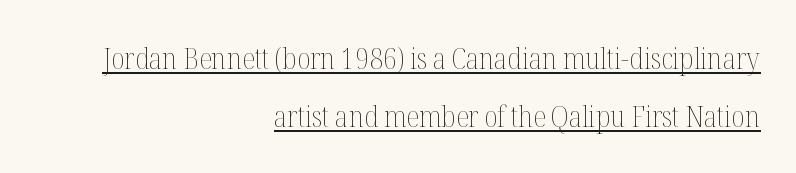
Q: Is the text bold? A: No.
Q: Is the text italic (slanted)? A: No, it is upright.
Q: Is the text underlined? A: Yes.
Q: How is the paragraph aligned? A: Right-aligned.
Q: Is the spacing between letters normal or unusually wide? A: Normal.
Q: Is the spacing between lines tight, normal or loose? A: Loose.
Q: Width (condensed, normal, or wide)? A: Condensed.
Q: Stroke contrast? A: Medium.
Q: x-height? A: Medium.
Q: Monospaced? A: No.
